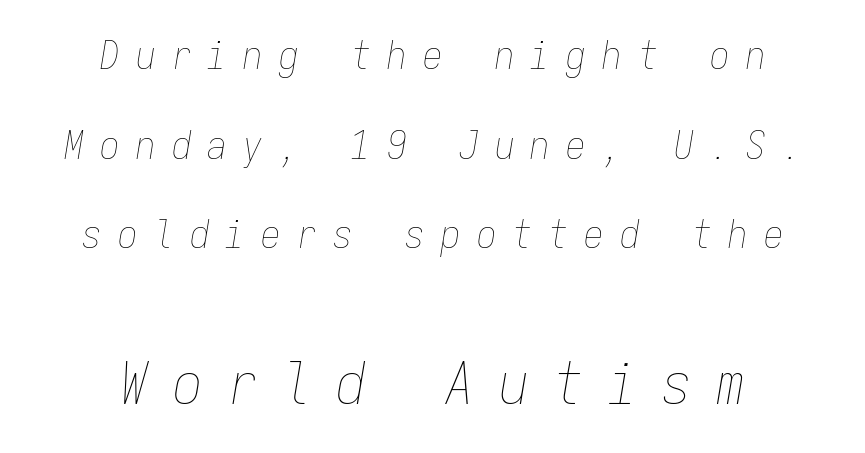
{"italic": "yes", "lean": "right", "slant_degrees": 9, "bold": "no", "weight": "thin", "width": "condensed", "stroke_contrast": "low", "x_height": "medium", "monospaced": "yes", "underline": "no", "align": "center", "line_spacing": "loose", "line_spacing_ratio": 2.3, "letter_spacing": "wide", "letter_spacing_em": 0.42, "larger_block": "second", "size_ratio": 1.51, "glyph_px": 59}
